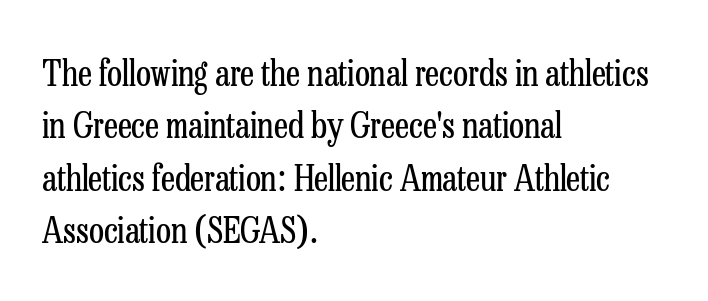
Q: Is the text bold? A: No.
Q: Is the text italic (slanted)? A: No, it is upright.
Q: Is the typeface a serif or a sans-serif typeface? A: Serif.
Q: Is the text underlined? A: No.
Q: How is the paragraph aligned? A: Left-aligned.
Q: Is the spacing between letters normal or unusually wide? A: Normal.
Q: Is the spacing between lines tight, normal or loose? A: Normal.
Q: Width (condensed, normal, or wide)? A: Condensed.
Q: Stroke contrast? A: Low.
Q: x-height? A: Medium.
Q: Monospaced? A: No.
